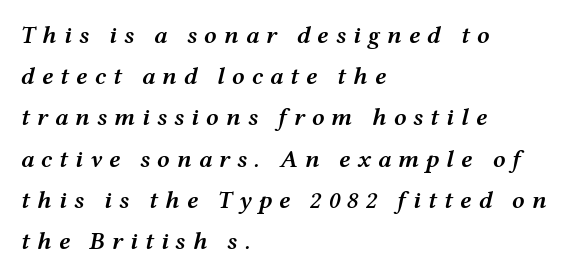
Q: Is the text bold? A: Semi-bold.
Q: Is the text italic (slanted)? A: Yes, it leans right by about 12 degrees.
Q: Is the text underlined? A: No.
Q: How is the paragraph aligned? A: Left-aligned.
Q: Is the spacing between letters normal or unusually wide? A: Unusually wide.
Q: Is the spacing between lines tight, normal or loose? A: Normal.
